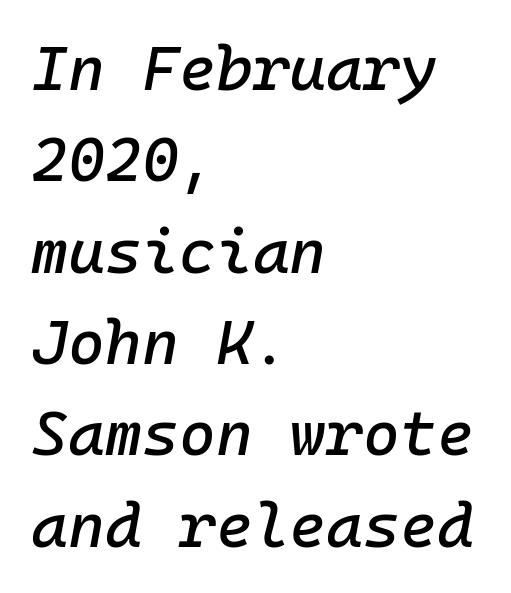
Q: Is the text italic (slanted)? A: Yes, it leans right by about 10 degrees.
Q: Is the text underlined? A: No.
Q: How is the paragraph aligned? A: Left-aligned.
Q: Is the spacing between letters normal or unusually wide? A: Normal.
Q: Is the spacing between lines tight, normal or loose? A: Normal.
Q: Width (condensed, normal, or wide)? A: Normal.
Q: Stroke contrast? A: Low.
Q: x-height? A: Medium.
Q: Monospaced? A: Yes.
